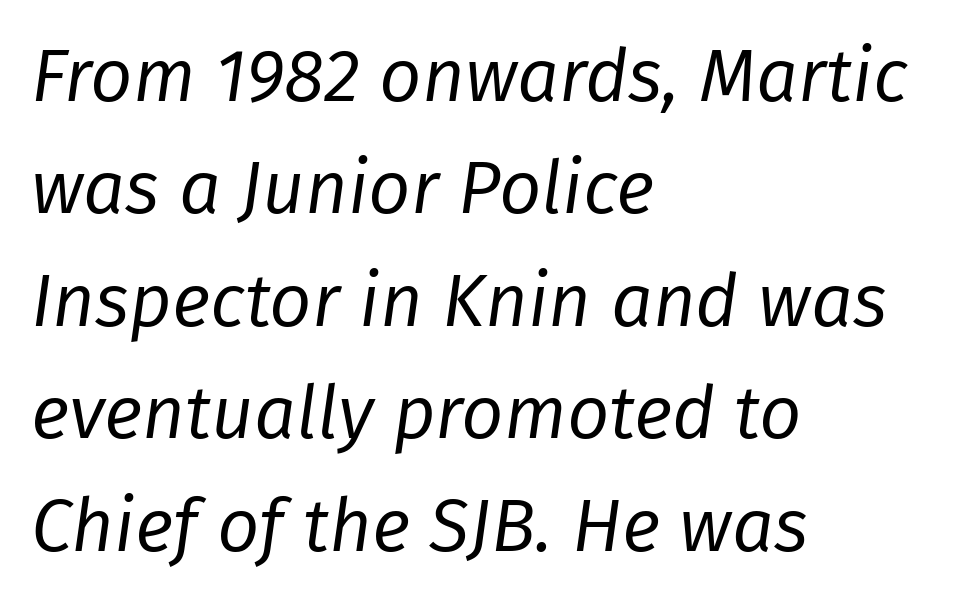
{"italic": "yes", "lean": "right", "slant_degrees": 8, "bold": "no", "weight": "regular", "width": "normal", "stroke_contrast": "low", "x_height": "medium", "monospaced": "no", "underline": "no", "align": "left", "line_spacing": "normal", "line_spacing_ratio": 1.52, "letter_spacing": "normal", "letter_spacing_em": 0.0, "glyph_px": 74}
